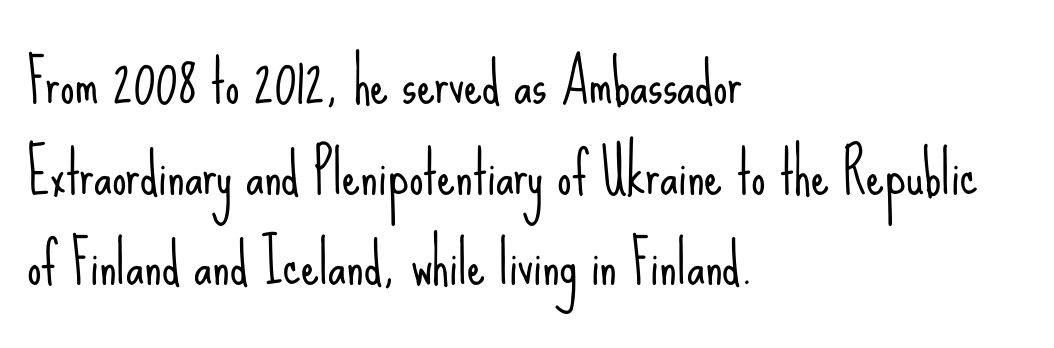
The image shows 57 px light, condensed sans-serif type, upright; set left-aligned, normal line spacing (1.59x), normal letter spacing, not underlined; low stroke contrast and a small x-height.
